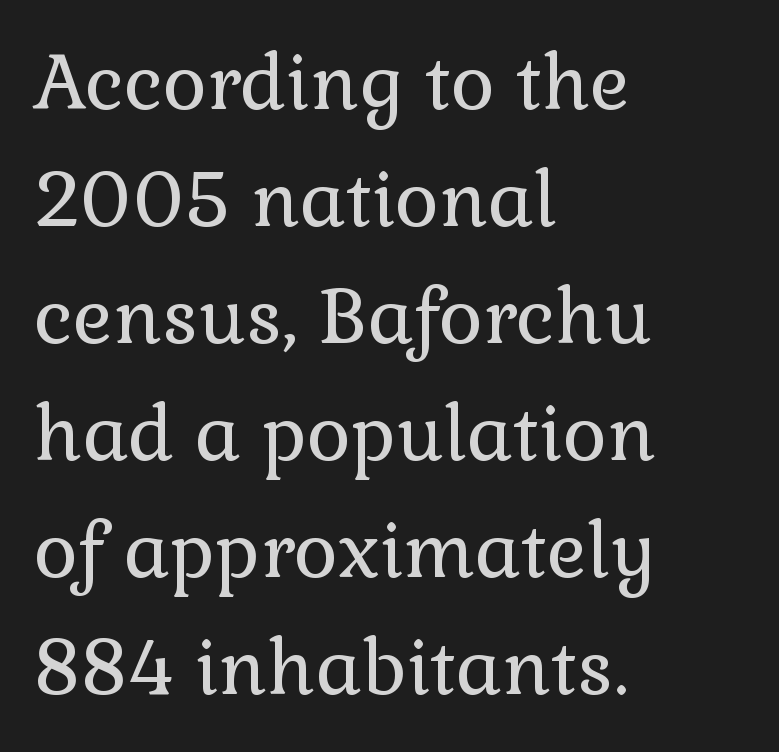
Which margin do the lines hug? The left one — the right edge is uneven. Nothing unusual about the tracking: characters are spaced as the font intends. These lines were composed using upright roman letters. A typesetter would call this leading conventional body-copy spacing. The space beneath each line is pristine and unruled.
